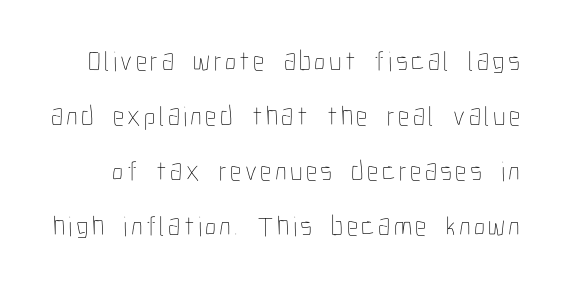
Q: Is the text bold? A: No.
Q: Is the text italic (slanted)? A: No, it is upright.
Q: Is the text underlined? A: No.
Q: Is the spacing between lines tight, normal or loose? A: Loose.
Q: Width (condensed, normal, or wide)? A: Condensed.
Q: Stroke contrast? A: Low.
Q: x-height? A: Medium.
Q: Monospaced? A: No.
